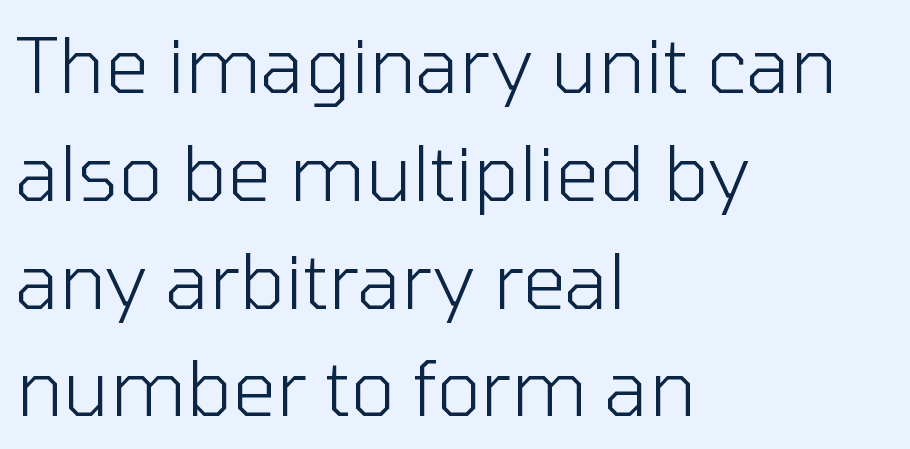
The image shows 77 px light sans-serif type, upright; set left-aligned, normal line spacing (1.4x), normal letter spacing, not underlined; low stroke contrast and a medium x-height.
